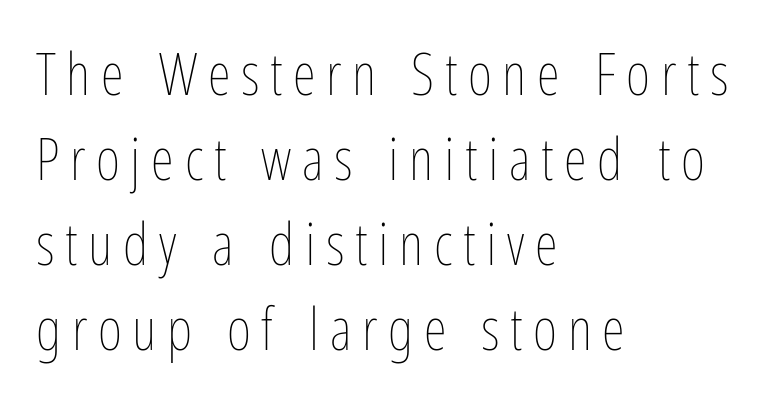
Honestly, there is no underline to notice here at all. The rendering uses a moderate line-height, typical for paragraphs. This sample has the flowing, uneven cadence of proportional lettering. Posture: upright roman.
